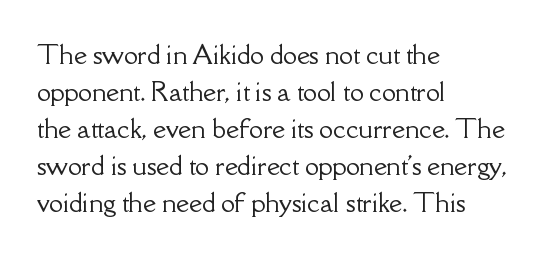
The space beneath each line is pristine and unruled. Compared with typical paragraphs, the rows here are spaced about the same. Notice how the passage keeps a crisp vertical edge on the left only. Short note: letters normally spaced.
